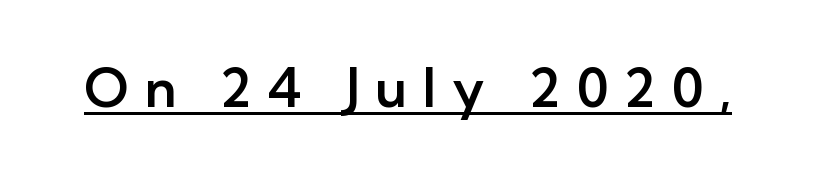
The passage shown is typed in a proportional face where columns would drift. These lines have a slow, spaced-out rhythm from letter to letter. In terms of letterform style, serifs are entirely absent. This is the regular roman posture of the typeface.
